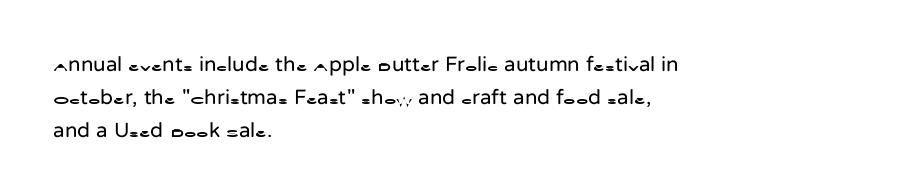
{"italic": "no", "bold": "no", "underline": "no", "align": "left", "line_spacing": "normal", "line_spacing_ratio": 1.57, "letter_spacing": "normal", "letter_spacing_em": 0.0, "glyph_px": 21}
